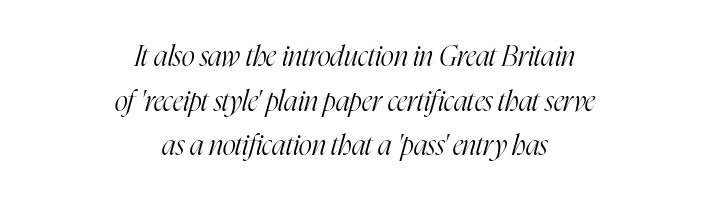
{"serif": "yes", "italic": "yes", "lean": "right", "slant_degrees": 16, "bold": "no", "weight": "light", "width": "condensed", "stroke_contrast": "high", "x_height": "medium", "monospaced": "no", "underline": "no", "align": "center", "line_spacing": "normal", "line_spacing_ratio": 1.59, "letter_spacing": "normal", "letter_spacing_em": 0.0, "glyph_px": 28}
